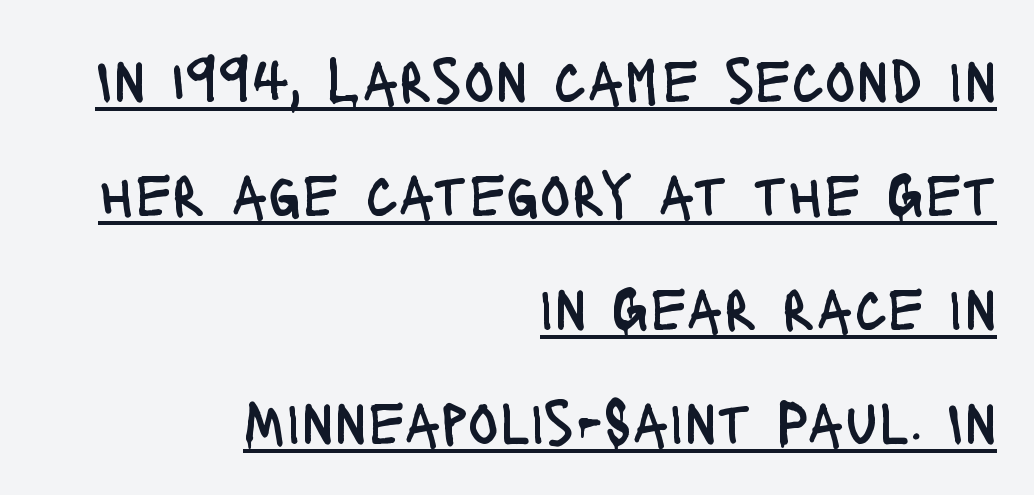
Posture: straight, roman, zero tilt. The font is comparable to plain body text, perhaps lighter. Casual observation: everything's shoved over to the right. Here the designer chose a conventional face with non-uniform glyph widths. The face used here is rendered with its standard letterfit. Observe the absence of serifs on each vertical stroke in this sample.
